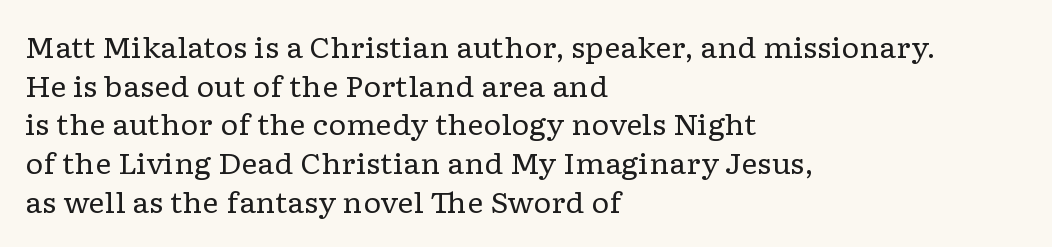
The image shows 28 px regular-weight, wide serif type, upright; set left-aligned, normal line spacing (1.38x), normal letter spacing, not underlined; low stroke contrast and a medium x-height.
